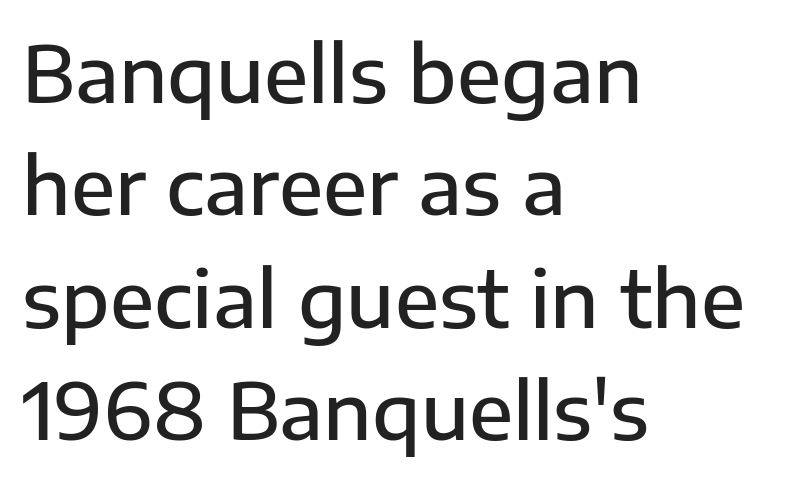
{"serif": "no", "italic": "no", "bold": "semi", "weight": "semibold", "width": "normal", "stroke_contrast": "low", "x_height": "medium", "monospaced": "no", "underline": "no", "align": "left", "line_spacing": "normal", "line_spacing_ratio": 1.44, "letter_spacing": "normal", "letter_spacing_em": 0.0, "glyph_px": 78}
